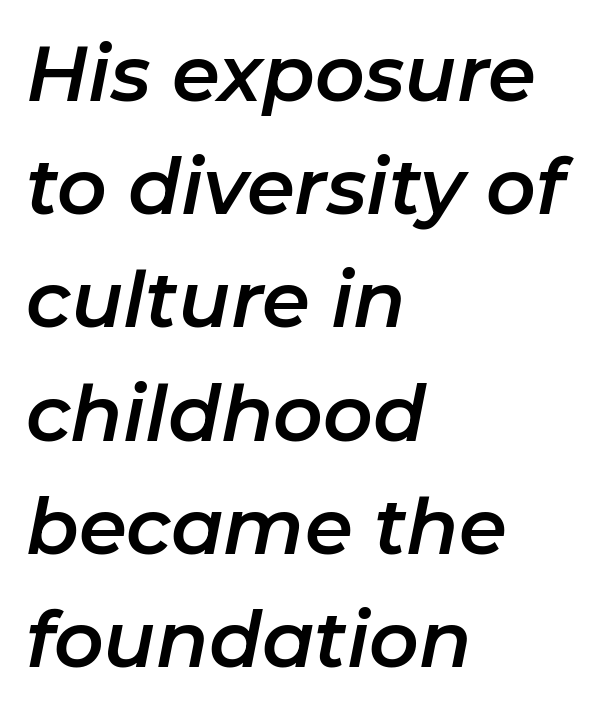
{"italic": "yes", "lean": "right", "slant_degrees": 11, "width": "normal", "stroke_contrast": "low", "x_height": "medium", "monospaced": "no", "underline": "no", "align": "left", "line_spacing": "normal", "line_spacing_ratio": 1.47, "letter_spacing": "normal", "letter_spacing_em": 0.0, "glyph_px": 77}
